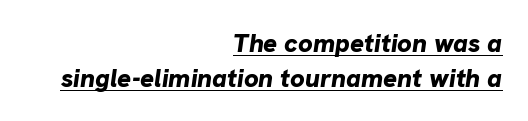
{"italic": "yes", "lean": "right", "slant_degrees": 8, "bold": "yes", "underline": "yes", "align": "right", "line_spacing": "normal", "line_spacing_ratio": 1.34, "letter_spacing": "normal", "letter_spacing_em": 0.0, "glyph_px": 26}
